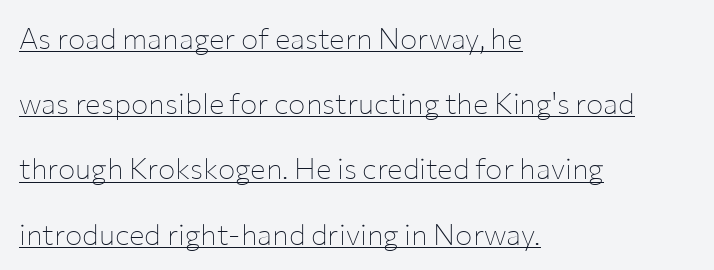
{"serif": "no", "italic": "no", "bold": "no", "weight": "thin", "width": "normal", "stroke_contrast": "low", "x_height": "medium", "monospaced": "no", "underline": "yes", "align": "left", "line_spacing": "loose", "line_spacing_ratio": 2.25, "letter_spacing": "normal", "letter_spacing_em": 0.0, "glyph_px": 29}
